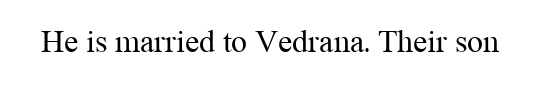
The image shows 32 px regular-weight serif type, upright; set normal letter spacing, not underlined; medium stroke contrast and a medium x-height.
